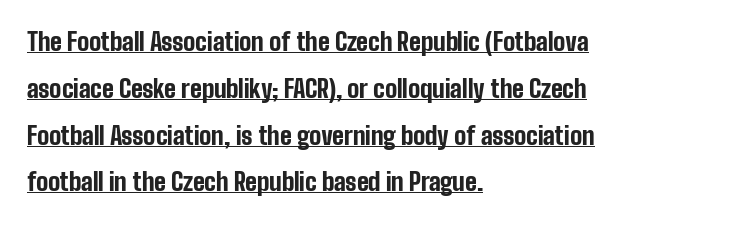
Is the letter spacing exaggerated? No — it looks like the ordinary default. A roman cut, with each character standing at attention. Students, this is bold: see how much ink each stroke carries. The block of text is sparse from top to bottom, with ample space between rows.
